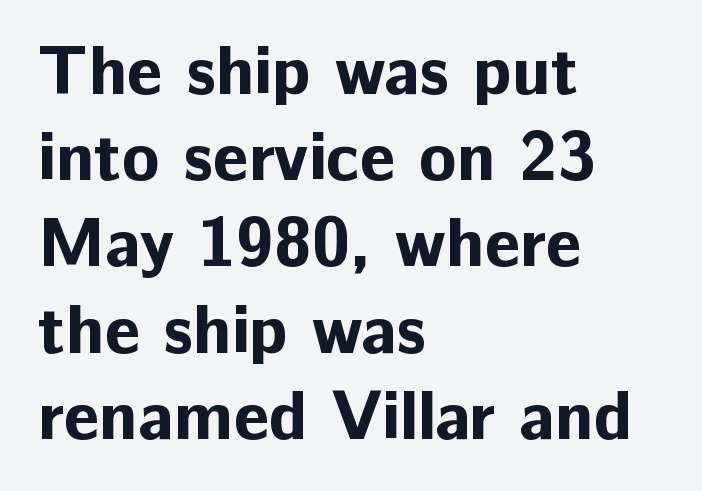
{"serif": "no", "italic": "no", "bold": "yes", "weight": "bold", "width": "normal", "stroke_contrast": "low", "x_height": "medium", "monospaced": "no", "underline": "no", "align": "left", "line_spacing": "normal", "line_spacing_ratio": 1.25, "letter_spacing": "normal", "letter_spacing_em": 0.0, "glyph_px": 69}
